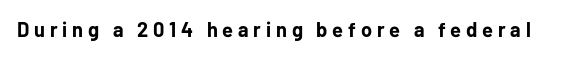
The image shows 20 px bold type, upright; set unusually wide letter spacing (+0.24 em), not underlined.
